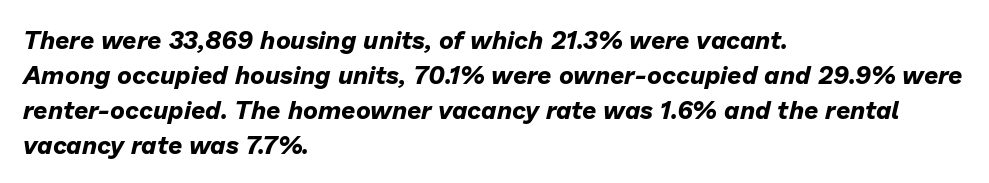
The image shows 25 px bold type, italic (leaning right); set left-aligned, normal line spacing (1.4x), normal letter spacing, not underlined.
